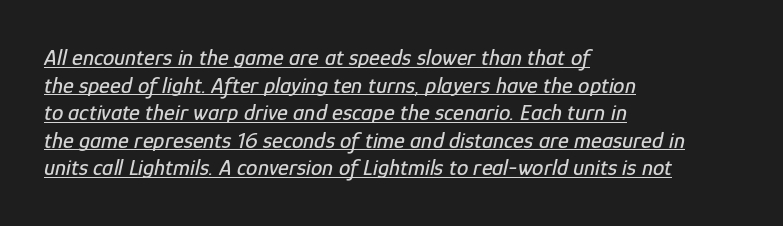
Q: Is the text italic (slanted)? A: Yes, it leans right by about 12 degrees.
Q: Is the text underlined? A: Yes.
Q: How is the paragraph aligned? A: Left-aligned.
Q: Is the spacing between letters normal or unusually wide? A: Normal.
